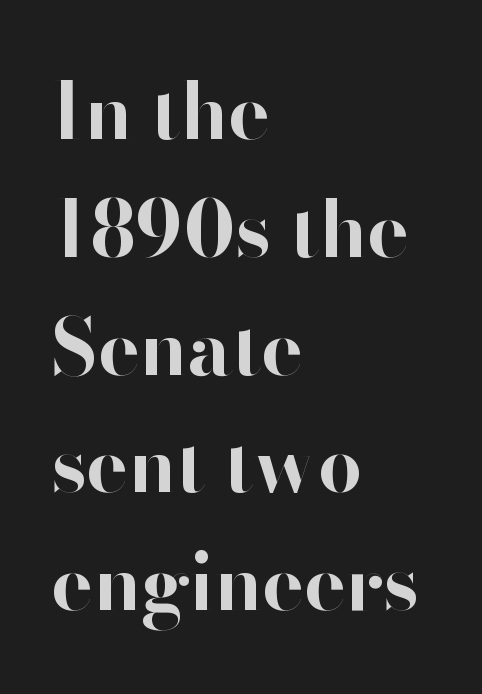
The image shows 78 px bold sans-serif type, upright; set left-aligned, normal line spacing (1.51x), normal letter spacing, not underlined; high stroke contrast and a small x-height.
